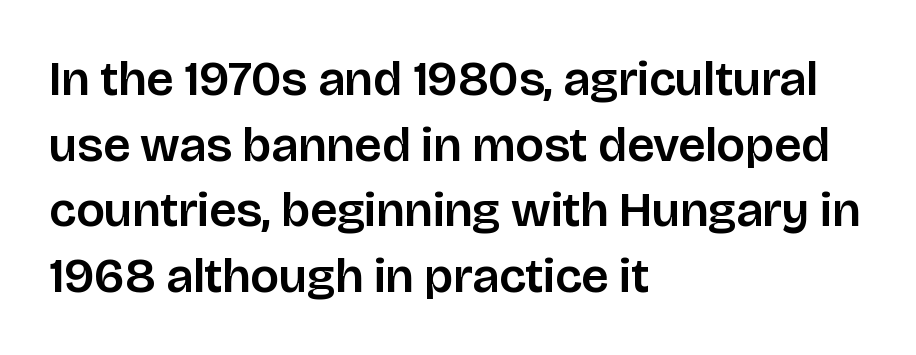
The image shows 49 px sans-serif type, upright; set left-aligned, normal line spacing (1.34x), normal letter spacing, not underlined; low stroke contrast and a large x-height.
